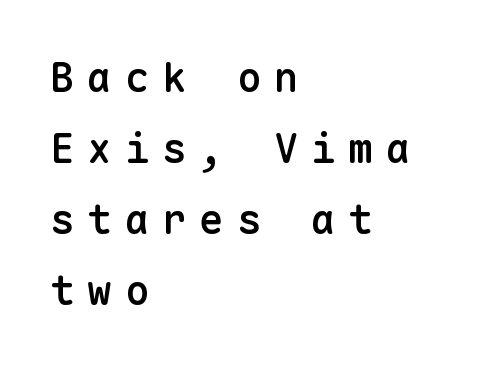
Q: Is the text bold? A: Semi-bold.
Q: Is the text italic (slanted)? A: No, it is upright.
Q: Is the typeface a serif or a sans-serif typeface? A: Sans-serif.
Q: Is the text underlined? A: No.
Q: How is the paragraph aligned? A: Left-aligned.
Q: Is the spacing between letters normal or unusually wide? A: Unusually wide.
Q: Width (condensed, normal, or wide)? A: Normal.
Q: Stroke contrast? A: Low.
Q: x-height? A: Medium.
Q: Monospaced? A: Yes.
